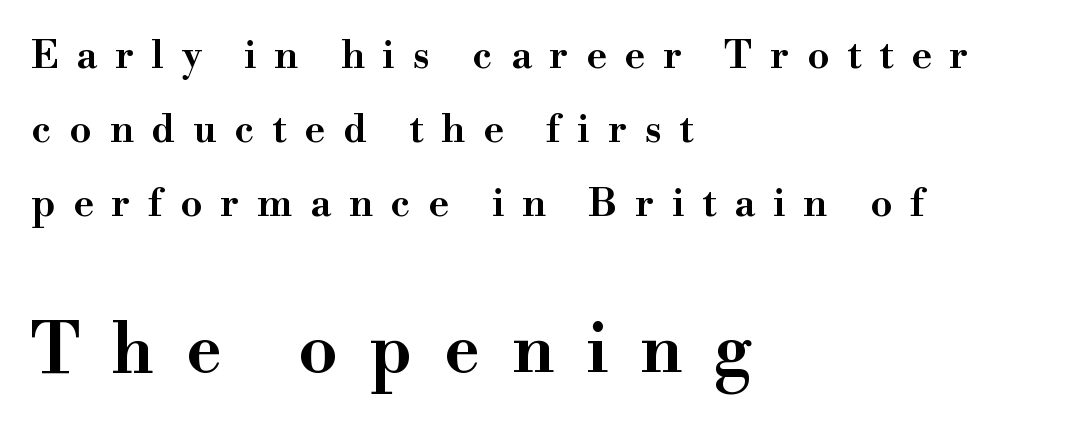
{"serif": "yes", "italic": "no", "width": "wide", "stroke_contrast": "high", "x_height": "small", "monospaced": "no", "underline": "no", "align": "left", "line_spacing": "loose", "line_spacing_ratio": 1.9, "letter_spacing": "wide", "letter_spacing_em": 0.46, "larger_block": "second", "size_ratio": 1.77, "glyph_px": 69}
